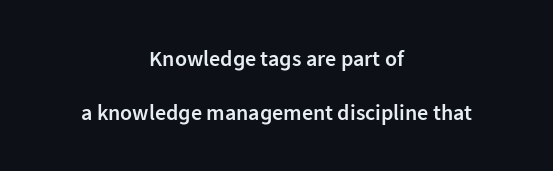
The image shows 22 px text type, upright; set centered, loose line spacing (2.46x), normal letter spacing, not underlined.
